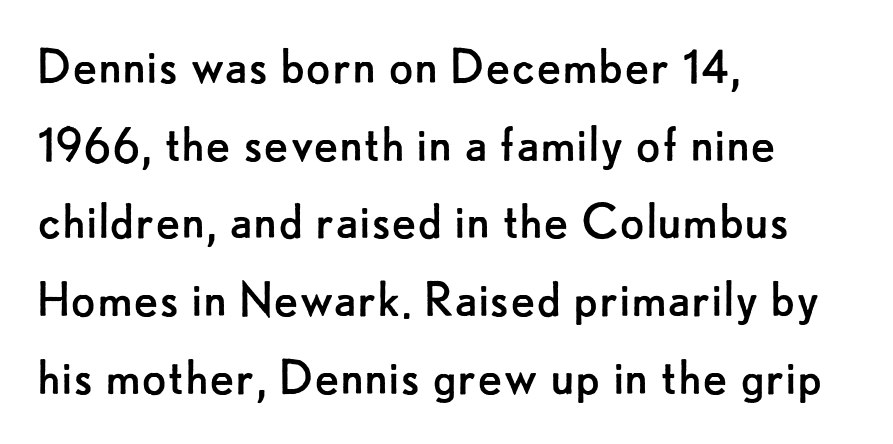
Q: Is the text bold? A: No.
Q: Is the text italic (slanted)? A: No, it is upright.
Q: Is the typeface a serif or a sans-serif typeface? A: Sans-serif.
Q: Is the text underlined? A: No.
Q: How is the paragraph aligned? A: Left-aligned.
Q: Is the spacing between letters normal or unusually wide? A: Normal.
Q: Is the spacing between lines tight, normal or loose? A: Normal.
Q: Width (condensed, normal, or wide)? A: Normal.
Q: Stroke contrast? A: Low.
Q: x-height? A: Small.
Q: Monospaced? A: No.
